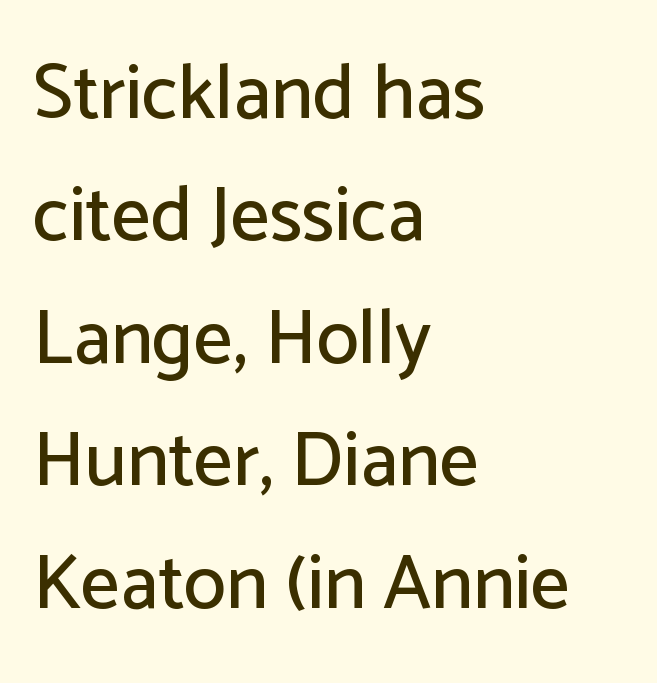
The image shows 77 px sans-serif type, upright; set left-aligned, normal line spacing (1.59x), normal letter spacing, not underlined; low stroke contrast and a medium x-height.
